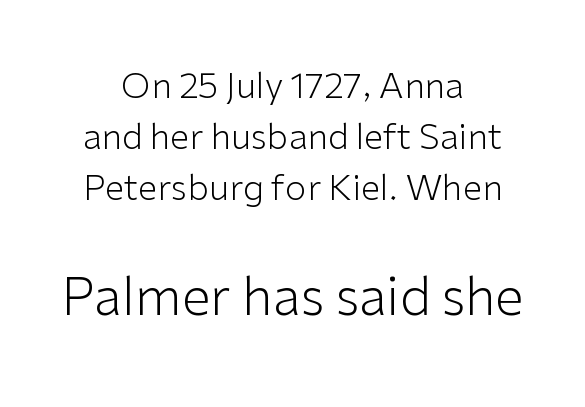
The image shows 52 px light sans-serif type, upright; set centered, normal line spacing (1.46x), normal letter spacing, not underlined; the second (bottom) block is 1.49x larger; low stroke contrast and a medium x-height.
